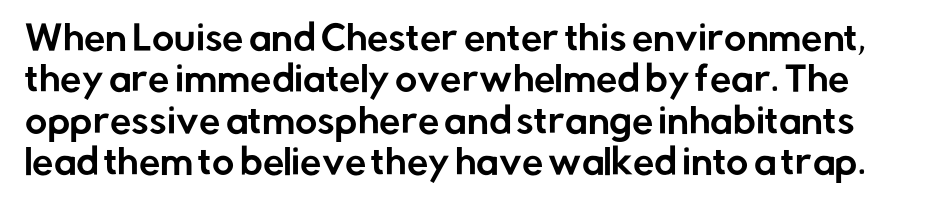
The image shows 34 px sans-serif type, upright; set line spacing 1.22x, normal letter spacing, not underlined; low stroke contrast and a medium x-height.
